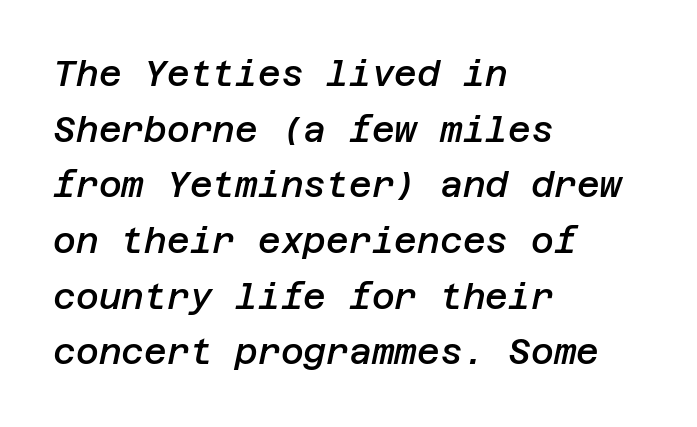
{"italic": "yes", "lean": "right", "slant_degrees": 12, "bold": "semi", "weight": "semibold", "width": "normal", "stroke_contrast": "low", "x_height": "large", "underline": "no", "align": "left", "line_spacing": "normal", "line_spacing_ratio": 1.59, "letter_spacing": "normal", "letter_spacing_em": 0.0, "glyph_px": 35}
